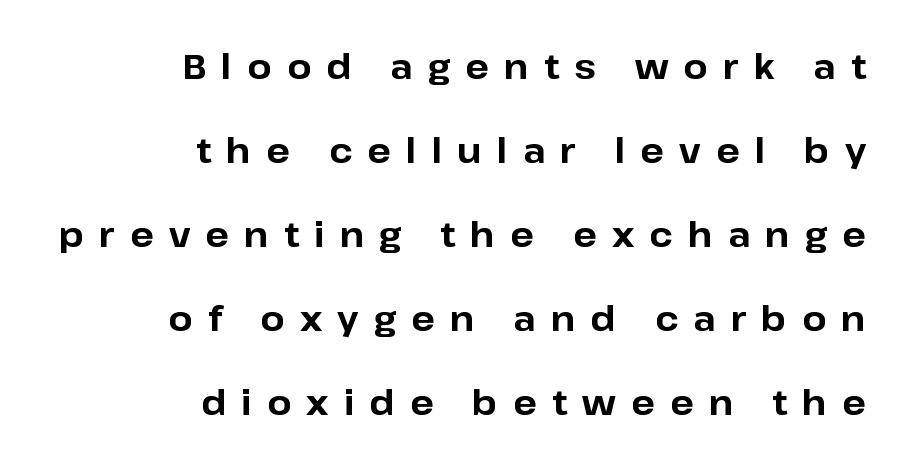
The image shows 35 px bold sans-serif type, upright; set right-aligned, loose line spacing (2.4x), unusually wide letter spacing (+0.43 em), not underlined; low stroke contrast and a medium x-height.
